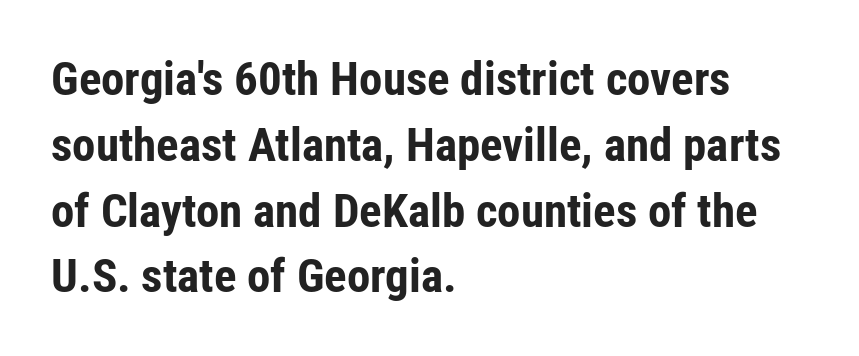
The rendering uses a moderate line-height, typical for paragraphs. The sample has been set heavy, in full bold. The rendering uses natural spacing where letterforms have individual widths. Does the copy run flush right? No — it runs flush left. Examine the stroke ends and you'll find no serifs. Between one letter and the next there's only the usual sliver of space.
